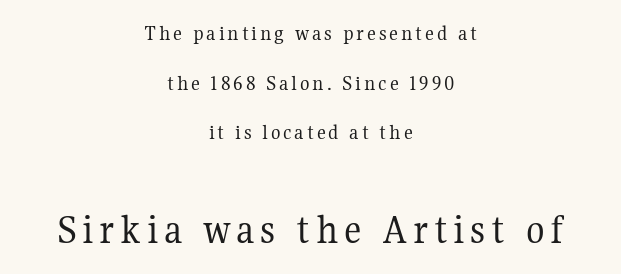
Q: Is the text bold? A: No.
Q: Is the text italic (slanted)? A: No, it is upright.
Q: Is the typeface a serif or a sans-serif typeface? A: Serif.
Q: Is the text underlined? A: No.
Q: How is the paragraph aligned? A: Centered.
Q: Is the spacing between lines tight, normal or loose? A: Loose.
Q: Which block of text is set in a larger size, the first (top) or the second (bottom)? A: The second (bottom) one.
Q: Width (condensed, normal, or wide)? A: Normal.
Q: Stroke contrast? A: Medium.
Q: x-height? A: Medium.
Q: Monospaced? A: No.
